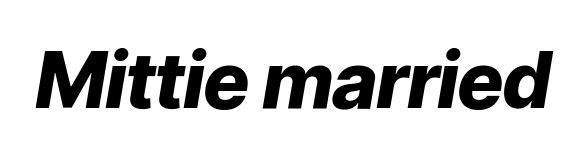
Q: Is the text bold? A: Yes.
Q: Is the text italic (slanted)? A: Yes, it leans right by about 9 degrees.
Q: Is the text underlined? A: No.
Q: Is the spacing between letters normal or unusually wide? A: Normal.
Q: Width (condensed, normal, or wide)? A: Normal.
Q: Stroke contrast? A: Low.
Q: x-height? A: Medium.
Q: Monospaced? A: No.
